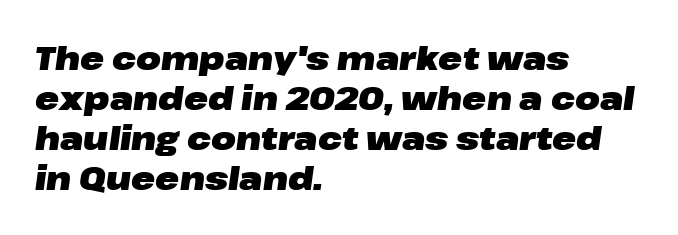
The image shows 32 px heavy, wide type, italic (leaning right); set left-aligned, normal line spacing (1.25x), normal letter spacing, not underlined; low stroke contrast and a medium x-height.
